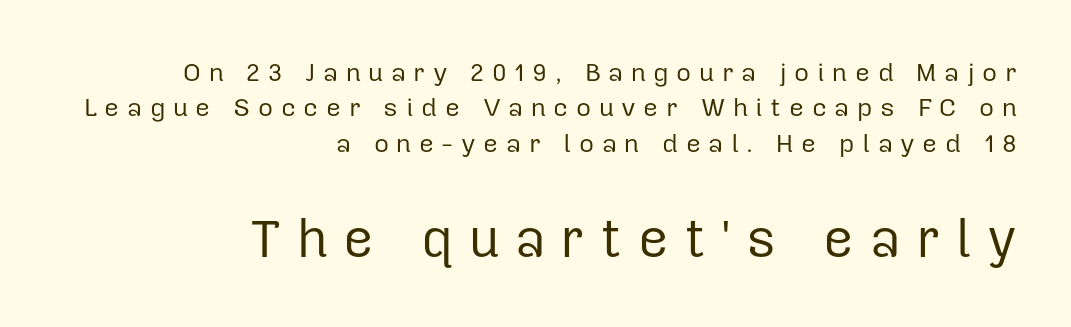
The letters are spread apart with noticeably loose tracking. Size contrast runs from small at the top to large at the bottom. Serifs: no, the terminals of the letterforms are clean. Weight: regular or lighter. Right-aligned paragraph, ragged on the left. Horizontal bands of white between lines are of average thickness.
